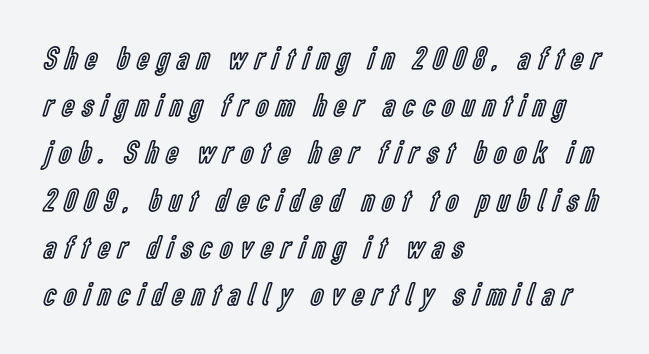
This rendering features lettering with no underline. These lines sit exactly where default settings would place them. These lines are rendered in a variable-pitch font. The rendering inserts visible extra space after every character. Where is the straight margin? On the left.
